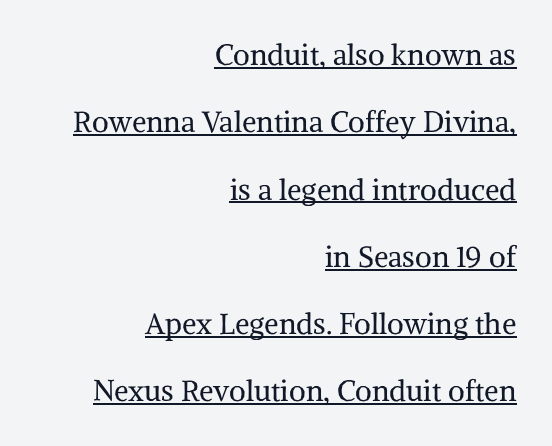
The image shows 29 px regular-weight serif type, upright; set right-aligned, loose line spacing (2.32x), normal letter spacing, underlined; medium stroke contrast and a medium x-height.
